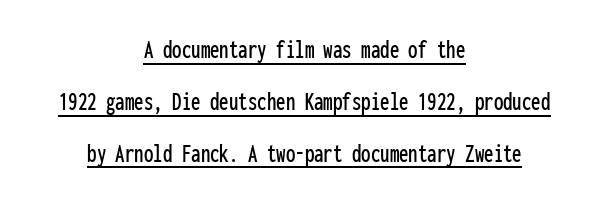
Compared with undecorated copy, this sample adds a rule below the words. There is no visible air inserted between adjacent glyphs. The designer dialed line spacing up above the default. Unlike italic type, these characters show no tilt at all. These lines are centered, leaving both edges ragged.
